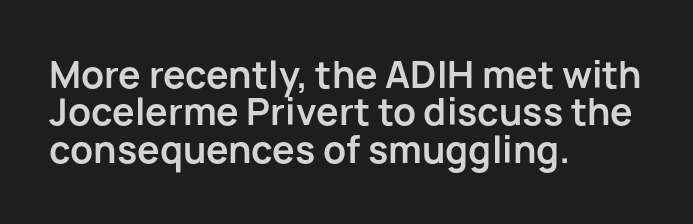
The image shows 36 px bold sans-serif type, upright; set left-aligned, tight line spacing (1.04x), normal letter spacing, not underlined; low stroke contrast and a medium x-height.
